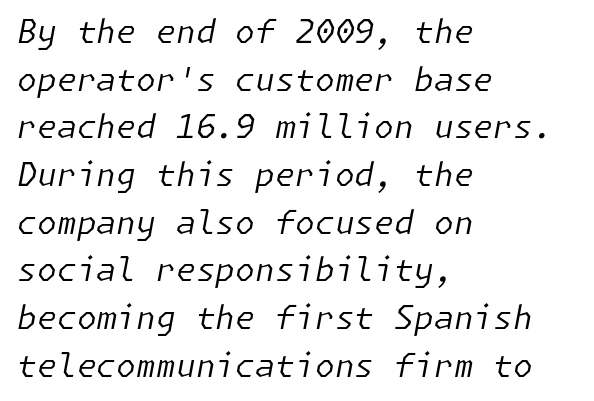
The image shows 32 px regular-weight type, italic (leaning right); set left-aligned, normal line spacing (1.49x), normal letter spacing, not underlined; low stroke contrast and a medium x-height.
